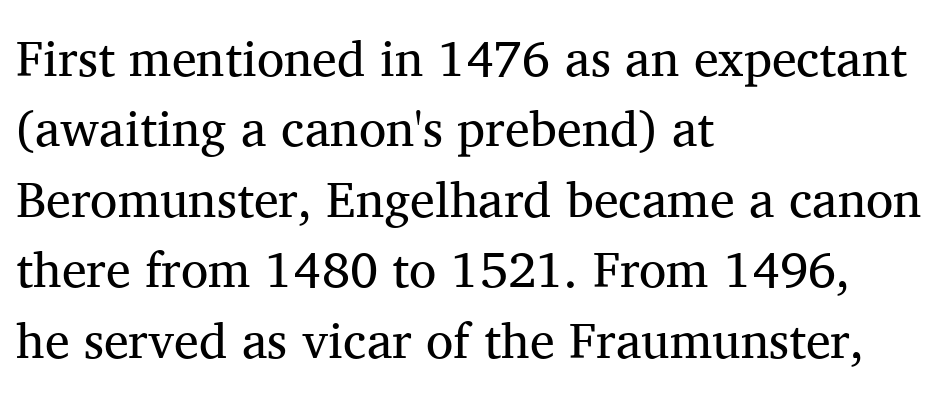
Q: Is the text bold? A: No.
Q: Is the text italic (slanted)? A: No, it is upright.
Q: Is the typeface a serif or a sans-serif typeface? A: Serif.
Q: Is the text underlined? A: No.
Q: How is the paragraph aligned? A: Left-aligned.
Q: Is the spacing between letters normal or unusually wide? A: Normal.
Q: Is the spacing between lines tight, normal or loose? A: Normal.
Q: Width (condensed, normal, or wide)? A: Normal.
Q: Stroke contrast? A: Medium.
Q: x-height? A: Medium.
Q: Monospaced? A: No.
